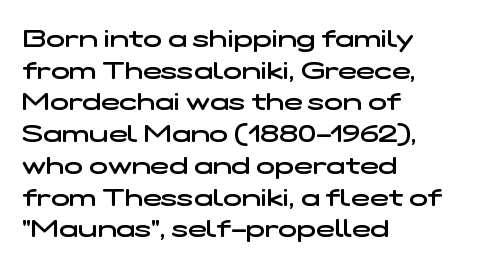
Q: Is the text bold? A: Semi-bold.
Q: Is the text underlined? A: No.
Q: How is the paragraph aligned? A: Left-aligned.
Q: Is the spacing between letters normal or unusually wide? A: Normal.
Q: Is the spacing between lines tight, normal or loose? A: Normal.
